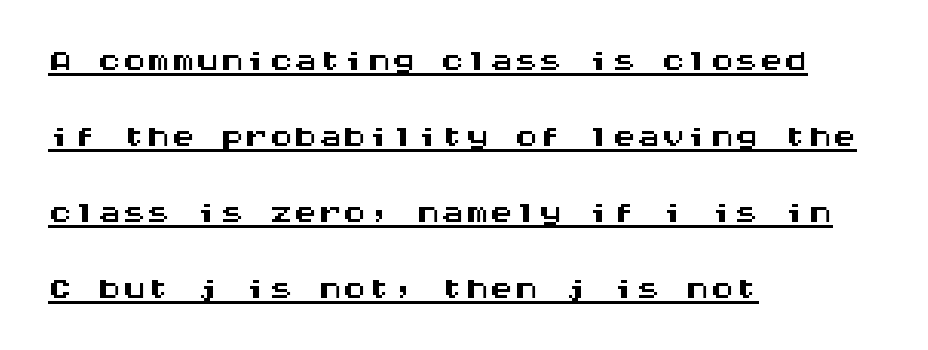
Layout note: lines flush left. You can tell it's not italic because the verticals are truly vertical. The rendering keeps characters at their native spacing. Has an underline been added? It has. The characters display no serif detailing; their extremities are plain.
